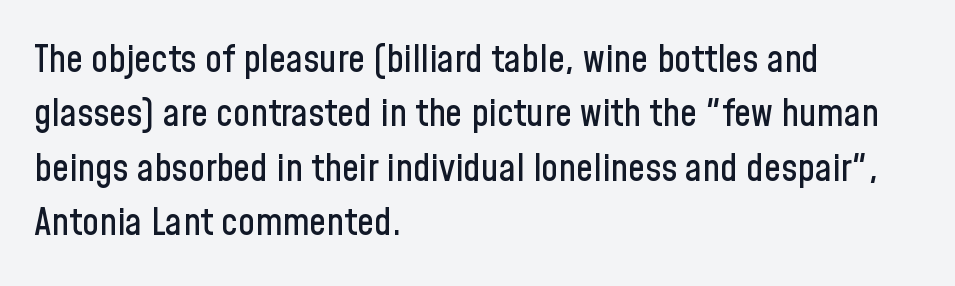
The rendering uses a moderate line-height, typical for paragraphs. Nobody touched the tracking dial on this one. Nobody drew a line under any word here. If you drew a line through each stem, it would be perfectly vertical. Do the characters align in a grid? No, the font is proportional. A student would call this left alignment; a typographer would say flush left, rag right.
